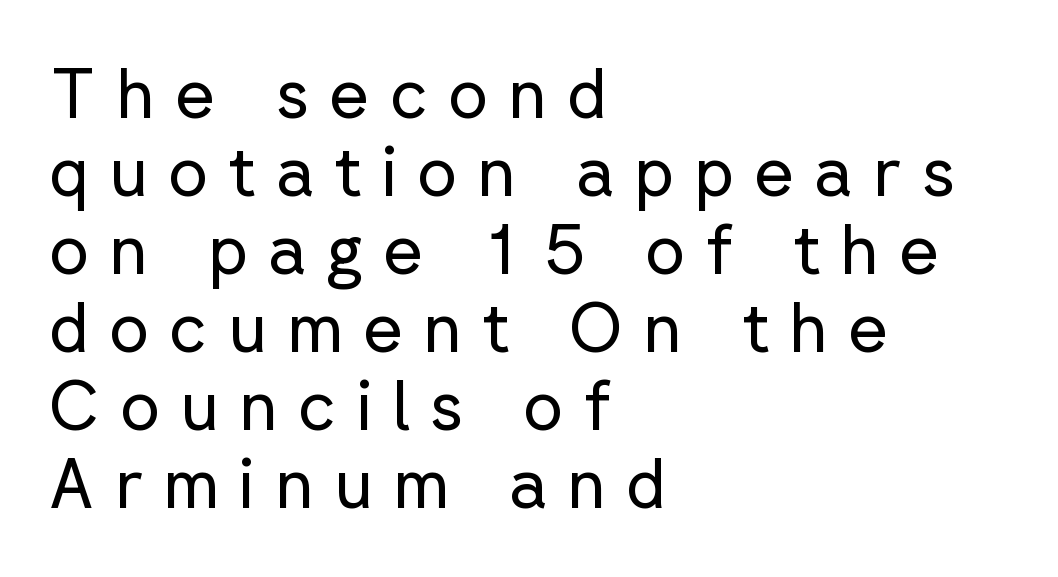
{"serif": "no", "italic": "no", "bold": "no", "weight": "regular", "width": "normal", "stroke_contrast": "low", "x_height": "medium", "monospaced": "no", "underline": "no", "align": "left", "line_spacing": "tight", "line_spacing_ratio": 1.13, "letter_spacing": "wide", "letter_spacing_em": 0.29, "glyph_px": 69}
